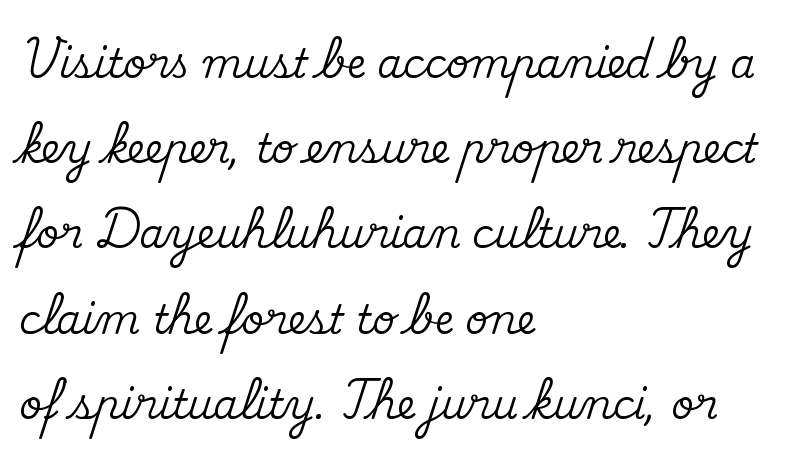
The zone under the glyphs is completely vacant. This rendering uses left alignment, leaving the right contour irregular. The rendering shows small feet on the letterforms — a serif design. No extra tracking has been applied to these lines.
